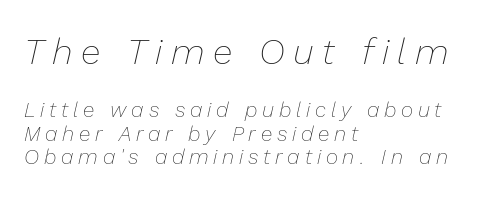
Q: Is the text bold? A: No.
Q: Is the text italic (slanted)? A: Yes, it leans right by about 13 degrees.
Q: Is the text underlined? A: No.
Q: How is the paragraph aligned? A: Left-aligned.
Q: Is the spacing between letters normal or unusually wide? A: Unusually wide.
Q: Is the spacing between lines tight, normal or loose? A: Tight.
Q: Which block of text is set in a larger size, the first (top) or the second (bottom)? A: The first (top) one.
Q: Width (condensed, normal, or wide)? A: Normal.
Q: Stroke contrast? A: Low.
Q: x-height? A: Medium.
Q: Monospaced? A: No.
